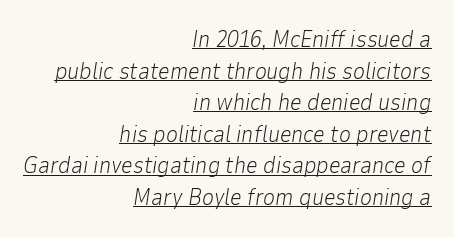
Q: Is the text bold? A: No.
Q: Is the text italic (slanted)? A: Yes, it leans right by about 9 degrees.
Q: Is the text underlined? A: Yes.
Q: How is the paragraph aligned? A: Right-aligned.
Q: Is the spacing between letters normal or unusually wide? A: Normal.
Q: Is the spacing between lines tight, normal or loose? A: Normal.
